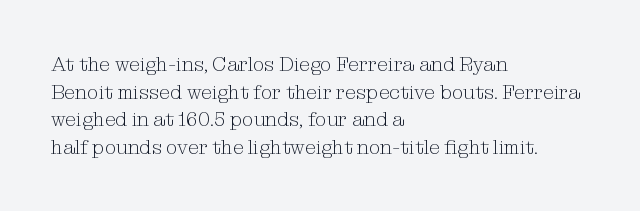
{"italic": "no", "bold": "no", "underline": "no", "align": "left", "line_spacing": "normal", "line_spacing_ratio": 1.38, "letter_spacing": "normal", "letter_spacing_em": 0.0, "glyph_px": 20}
